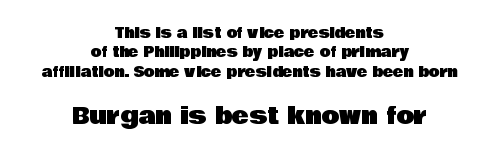
The image shows 23 px text type, upright; set centered, normal line spacing (1.38x), normal letter spacing, not underlined; the second (bottom) block is 1.64x larger.
